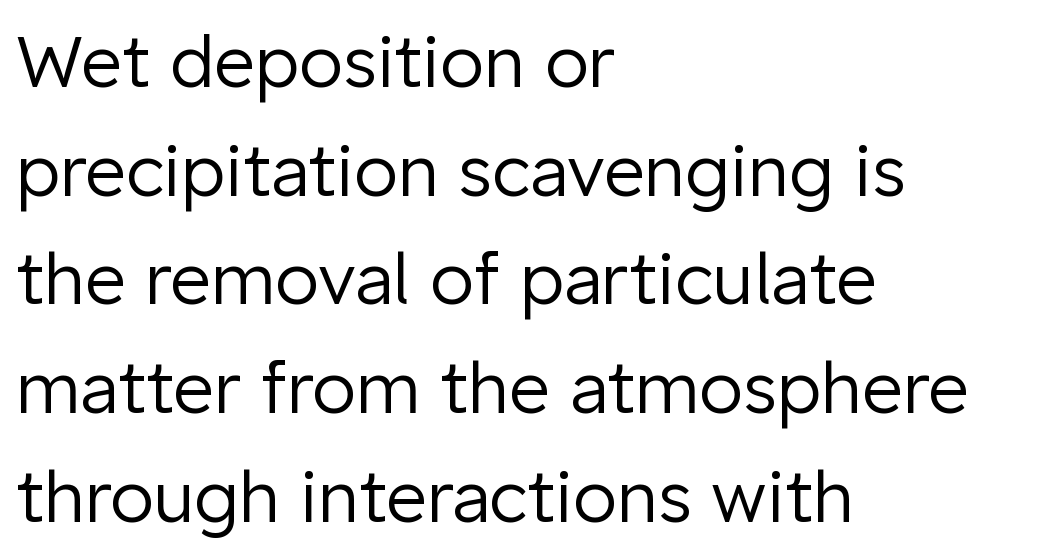
Examine the stroke ends and you'll find no serifs. This sample uses an upright cut, with every glyph sitting square on the baseline. Reading down the block, your eye returns to a fixed left position each line. This sample has the flowing, uneven cadence of proportional lettering.
